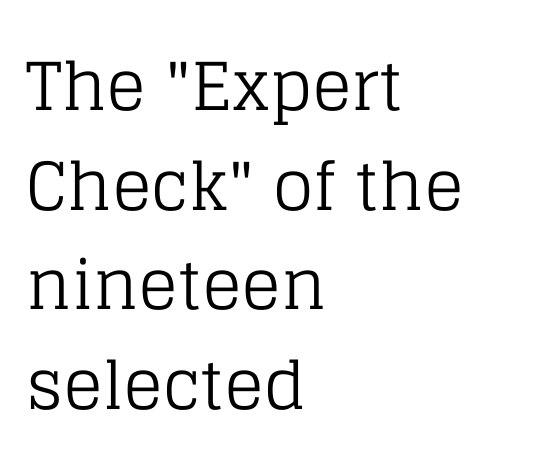
Q: Is the text bold? A: No.
Q: Is the text italic (slanted)? A: No, it is upright.
Q: Is the typeface a serif or a sans-serif typeface? A: Serif.
Q: Is the text underlined? A: No.
Q: How is the paragraph aligned? A: Left-aligned.
Q: Is the spacing between letters normal or unusually wide? A: Normal.
Q: Is the spacing between lines tight, normal or loose? A: Normal.
Q: Width (condensed, normal, or wide)? A: Normal.
Q: Stroke contrast? A: Low.
Q: x-height? A: Large.
Q: Monospaced? A: No.
